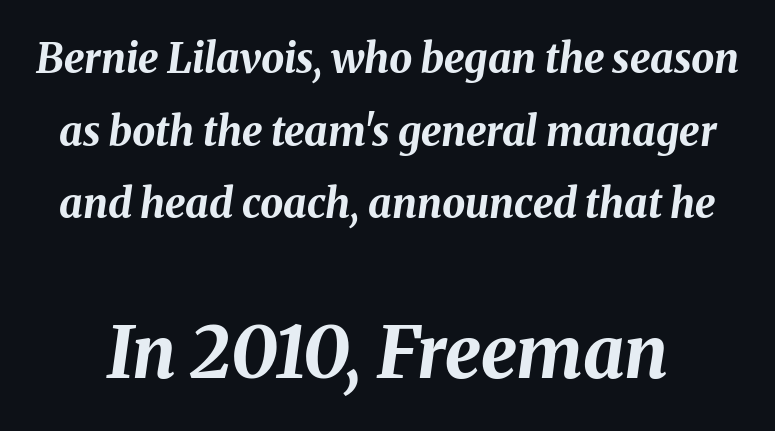
Look at the tracking — it's just the regular setting, nothing added. The specimen reads as italic at a glance. Weight check: bold — yes, fully. You could not count columns in this text — the font is proportionally spaced. Block two is the big one; block one sits smaller above it.
